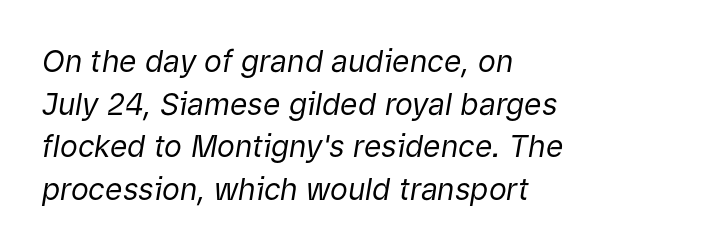
{"italic": "yes", "lean": "right", "slant_degrees": 9, "bold": "no", "weight": "regular", "width": "normal", "stroke_contrast": "low", "x_height": "medium", "monospaced": "no", "underline": "no", "align": "left", "line_spacing": "normal", "line_spacing_ratio": 1.42, "letter_spacing": "normal", "letter_spacing_em": 0.0, "glyph_px": 30}
